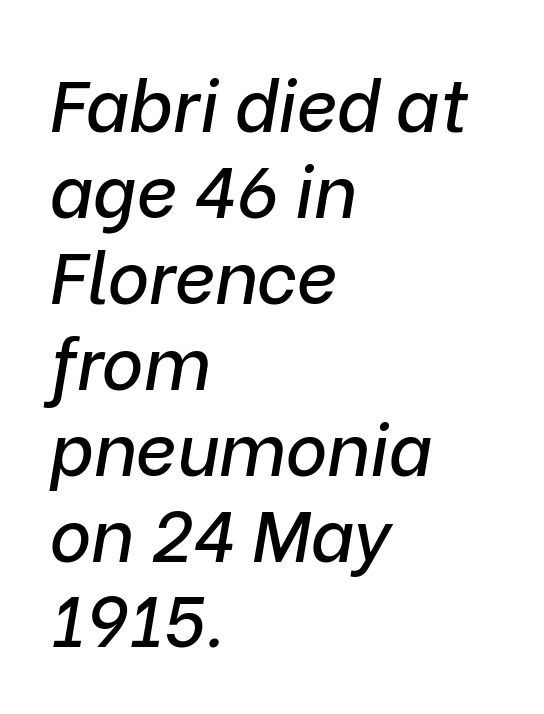
{"italic": "yes", "lean": "right", "slant_degrees": 9, "width": "normal", "stroke_contrast": "low", "x_height": "medium", "monospaced": "no", "underline": "no", "align": "left", "line_spacing_ratio": 1.21, "letter_spacing": "normal", "letter_spacing_em": 0.0, "glyph_px": 71}
